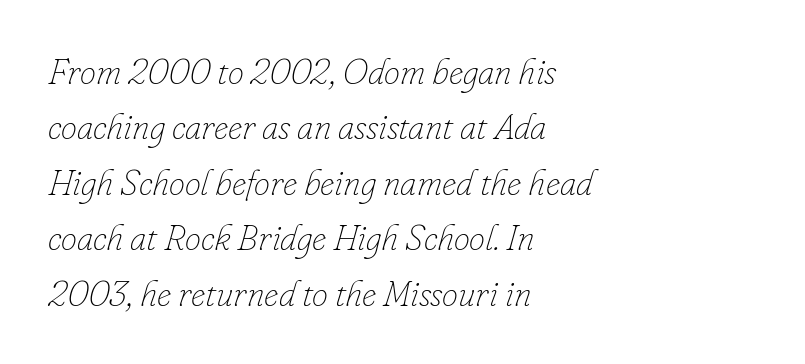
Q: Is the text bold? A: No.
Q: Is the text italic (slanted)? A: Yes, it leans right by about 16 degrees.
Q: Is the text underlined? A: No.
Q: How is the paragraph aligned? A: Left-aligned.
Q: Is the spacing between letters normal or unusually wide? A: Normal.
Q: Is the spacing between lines tight, normal or loose? A: Normal.
Q: Width (condensed, normal, or wide)? A: Normal.
Q: Stroke contrast? A: Low.
Q: x-height? A: Small.
Q: Monospaced? A: No.
